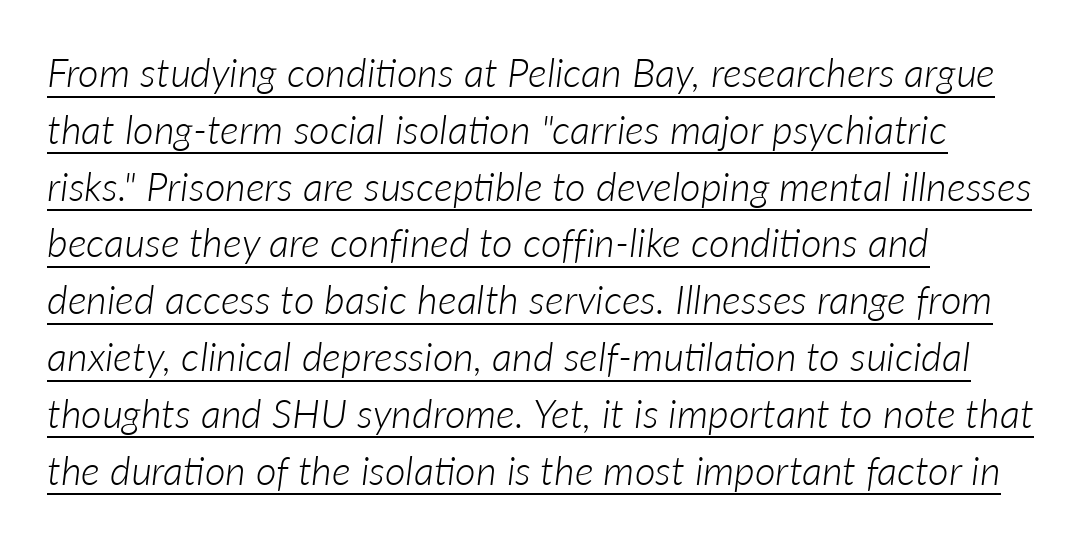
Q: Is the text bold? A: No.
Q: Is the text italic (slanted)? A: Yes, it leans right by about 7 degrees.
Q: Is the text underlined? A: Yes.
Q: How is the paragraph aligned? A: Left-aligned.
Q: Is the spacing between letters normal or unusually wide? A: Normal.
Q: Is the spacing between lines tight, normal or loose? A: Normal.
Q: Width (condensed, normal, or wide)? A: Normal.
Q: Stroke contrast? A: Low.
Q: x-height? A: Medium.
Q: Monospaced? A: No.
